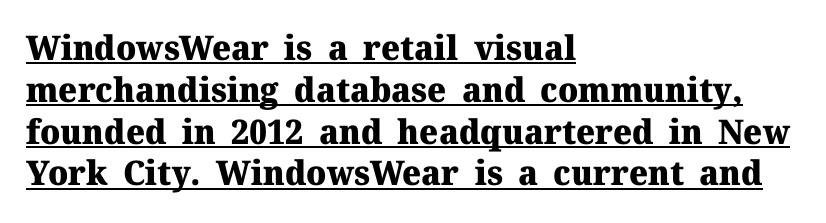
Summary of weight: heavy, a full bold. A typesetter would call this proportional, since set widths differ per character. A typesetter would call this zero additional tracking. Every word sits above its own underline.
